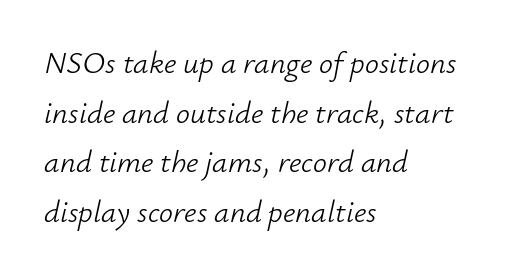
Q: Is the text bold? A: No.
Q: Is the text italic (slanted)? A: Yes, it leans right by about 12 degrees.
Q: Is the text underlined? A: No.
Q: How is the paragraph aligned? A: Left-aligned.
Q: Is the spacing between letters normal or unusually wide? A: Normal.
Q: Is the spacing between lines tight, normal or loose? A: Normal.
Q: Width (condensed, normal, or wide)? A: Normal.
Q: Stroke contrast? A: Low.
Q: x-height? A: Small.
Q: Monospaced? A: No.
